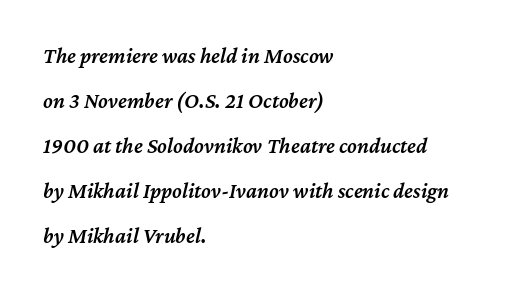
The image shows 22 px text type, italic (leaning right); set left-aligned, loose line spacing (2.05x), normal letter spacing, not underlined.
